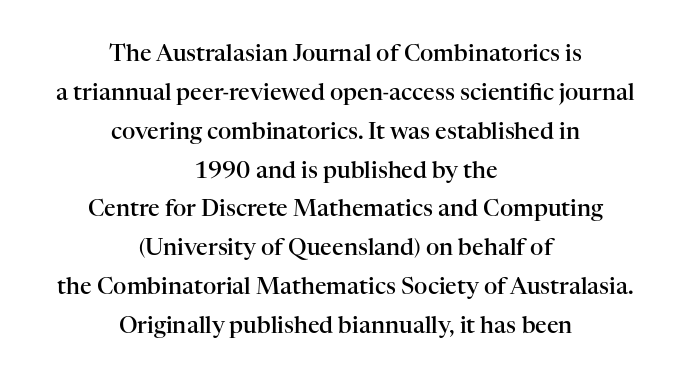
Weight: semibold (demi). Honestly, there is no underline to notice here at all. Is the block centered? Yes — each line is placed symmetrically about the middle. The passage shown stacks its lines at a standard gap. The gaps between neighbouring characters are ordinary and unremarkable.
